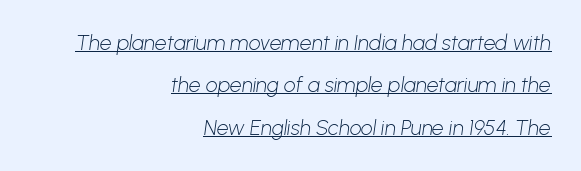
{"bold": "no", "underline": "yes", "align": "right", "line_spacing": "loose", "line_spacing_ratio": 2.02, "letter_spacing": "normal", "letter_spacing_em": 0.0, "glyph_px": 21}
